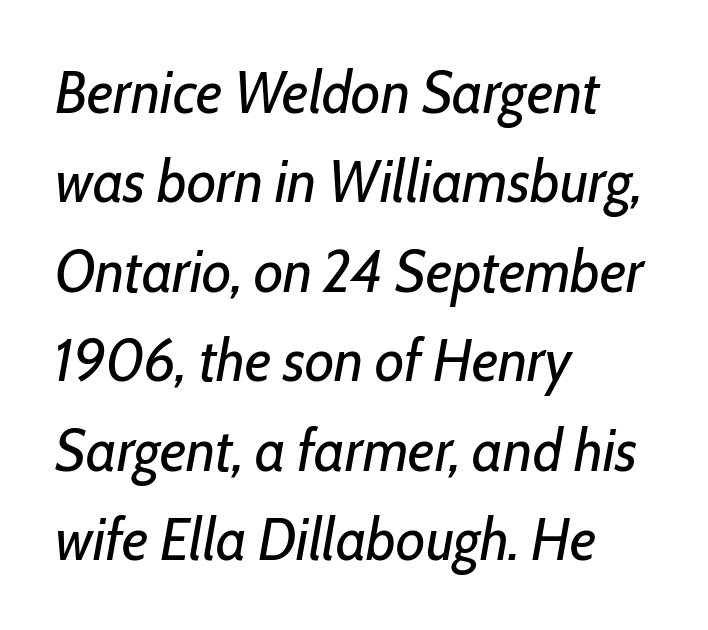
The image shows 60 px regular-weight, condensed type, italic (leaning right); set left-aligned, normal line spacing (1.49x), normal letter spacing, not underlined; low stroke contrast and a medium x-height.
